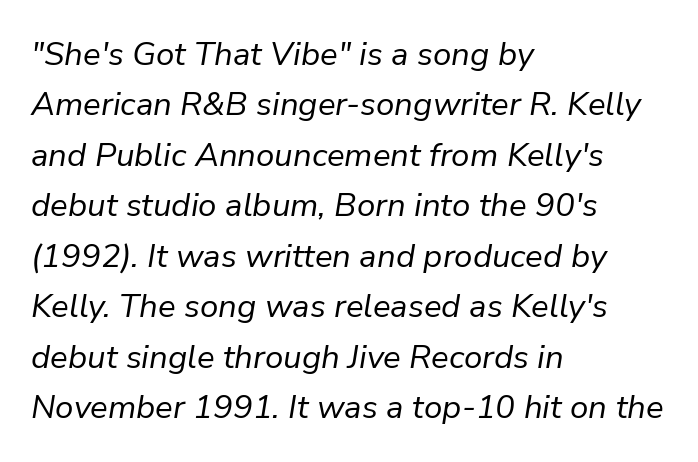
Q: Is the text bold? A: No.
Q: Is the text italic (slanted)? A: Yes, it leans right by about 9 degrees.
Q: Is the text underlined? A: No.
Q: How is the paragraph aligned? A: Left-aligned.
Q: Is the spacing between letters normal or unusually wide? A: Normal.
Q: Is the spacing between lines tight, normal or loose? A: Normal.
Q: Width (condensed, normal, or wide)? A: Normal.
Q: Stroke contrast? A: Low.
Q: x-height? A: Medium.
Q: Monospaced? A: No.
